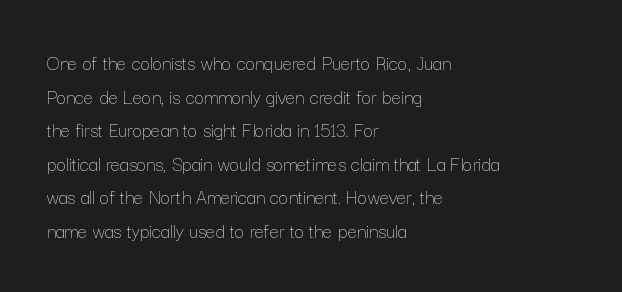
{"italic": "no", "bold": "no", "underline": "no", "align": "left", "line_spacing": "normal", "line_spacing_ratio": 1.6, "letter_spacing": "normal", "letter_spacing_em": 0.0, "glyph_px": 21}
